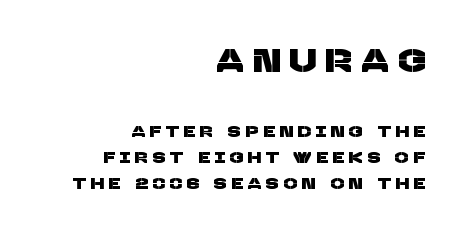
Students, note that the glyphs here are deliberately spaced far apart. Whoever set this made the first block the dominant, larger element. The space between consecutive lines is moderate. The setting favours the right margin, as signatures and pull-quotes sometimes do. Unmarked baselines from the first word to the last.
